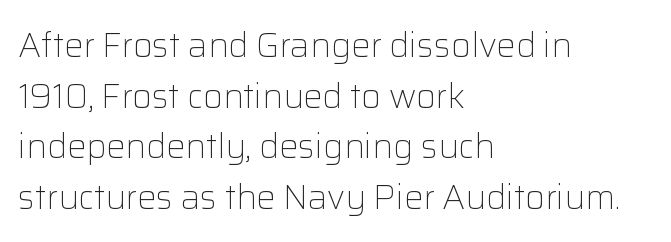
Q: Is the text bold? A: No.
Q: Is the text italic (slanted)? A: No, it is upright.
Q: Is the typeface a serif or a sans-serif typeface? A: Sans-serif.
Q: Is the text underlined? A: No.
Q: How is the paragraph aligned? A: Left-aligned.
Q: Is the spacing between letters normal or unusually wide? A: Normal.
Q: Is the spacing between lines tight, normal or loose? A: Normal.
Q: Width (condensed, normal, or wide)? A: Normal.
Q: Stroke contrast? A: Low.
Q: x-height? A: Medium.
Q: Monospaced? A: No.
